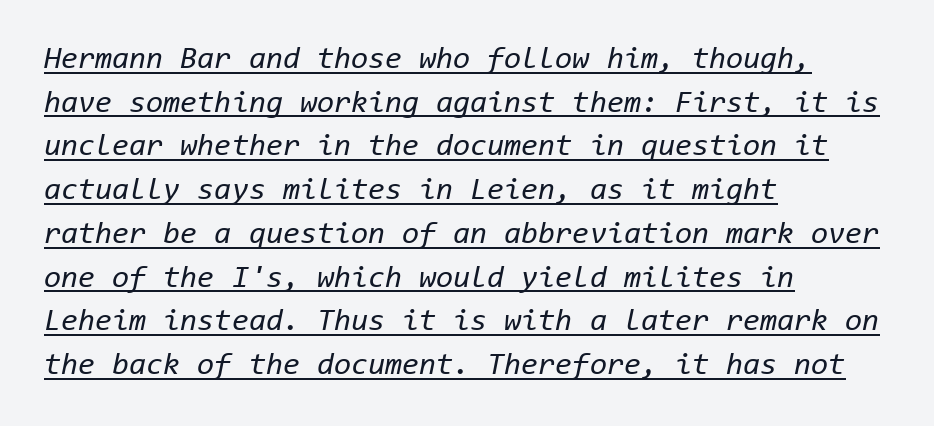
The image shows 31 px regular-weight type, italic (leaning right), monospaced; set left-aligned, normal line spacing (1.41x), normal letter spacing, underlined; low stroke contrast and a medium x-height.
